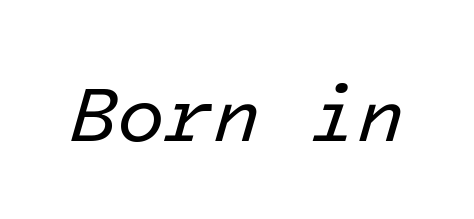
{"italic": "yes", "lean": "right", "slant_degrees": 16, "bold": "no", "weight": "regular", "width": "normal", "stroke_contrast": "low", "x_height": "medium", "underline": "no", "letter_spacing": "normal", "letter_spacing_em": 0.0, "glyph_px": 78}
